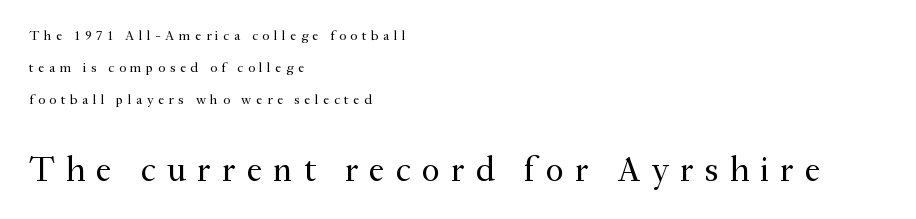
Interline gaps are noticeably wide in this sample. This sample uses an upright cut, with every glyph sitting square on the baseline. Anything drawn beneath the words? Only blank space. The letters are spread apart with noticeably loose tracking. The composition opens small and finishes big.
